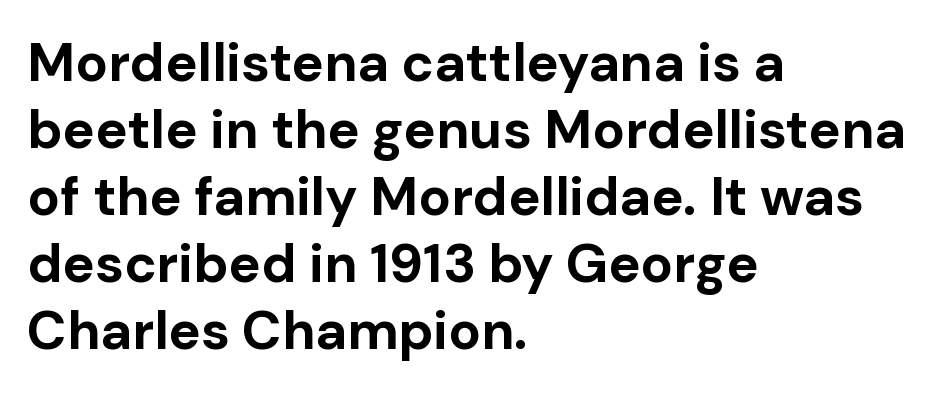
The image shows 54 px bold sans-serif type, upright; set left-aligned, line spacing 1.24x, normal letter spacing, not underlined; low stroke contrast and a medium x-height.
